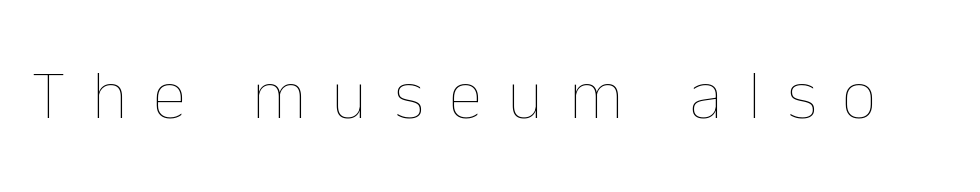
Each word looks stretched out because of the extra space between its letters. The face used here is proportionally spaced, like ordinary book or web type. Check the space under the baseline: it is left empty. Is there any slant? The stems are plumb.
